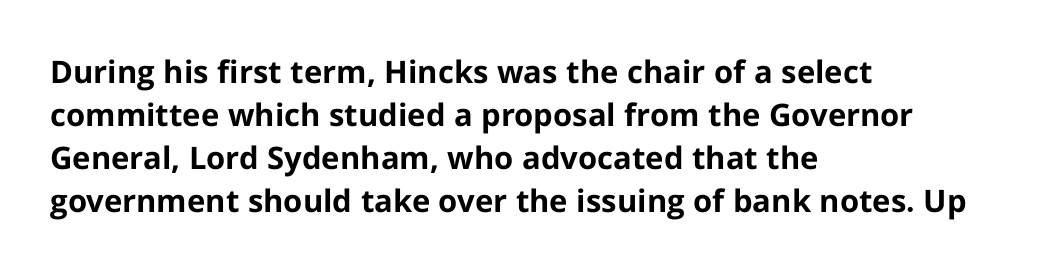
Q: Is the text bold? A: Yes.
Q: Is the text italic (slanted)? A: No, it is upright.
Q: Is the typeface a serif or a sans-serif typeface? A: Sans-serif.
Q: Is the text underlined? A: No.
Q: How is the paragraph aligned? A: Left-aligned.
Q: Is the spacing between letters normal or unusually wide? A: Normal.
Q: Is the spacing between lines tight, normal or loose? A: Normal.
Q: Width (condensed, normal, or wide)? A: Normal.
Q: Stroke contrast? A: Low.
Q: x-height? A: Medium.
Q: Monospaced? A: No.
